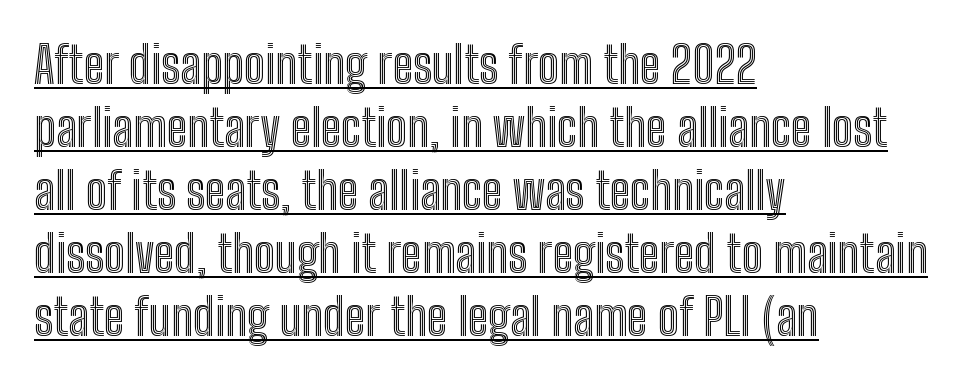
{"italic": "no", "width": "condensed", "x_height": "medium", "monospaced": "no", "underline": "yes", "align": "left", "line_spacing": "normal", "line_spacing_ratio": 1.26, "letter_spacing": "normal", "letter_spacing_em": 0.0, "glyph_px": 50}
